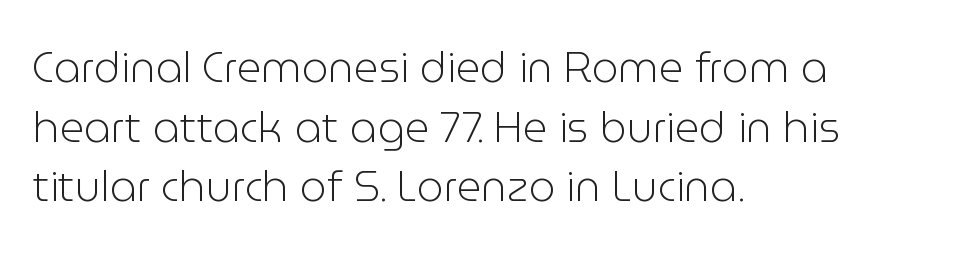
Alignment: flush left. Serifs: no, the terminals of the letterforms are clean. A typesetter would call this proportional, since set widths differ per character. Italic? Not at all — the glyphs are vertical. Weight class: somewhere from thin through regular. The designer left line spacing at the default.
